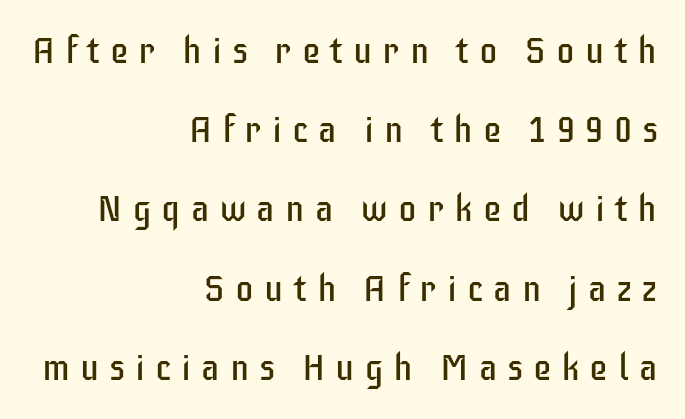
Italic: no, the glyphs are upright roman. This sample has the flowing, uneven cadence of proportional lettering. Notice the wide empty band between every row — that's loose leading. Short note: letters widely spaced. Every row of glyphs terminates at an identical x-position on the right.
